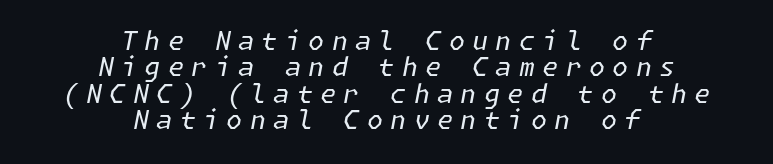
These lines huddle together more closely than default settings would place them. The gaps between neighbouring characters are conspicuously large. Glance below the letters and you will spot only blank space. The axis of the letterforms is tilted away from vertical. Visually the block forms a symmetrical silhouette, jagged on both flanks. Stems and bowls with no extra thickness — not bold.
